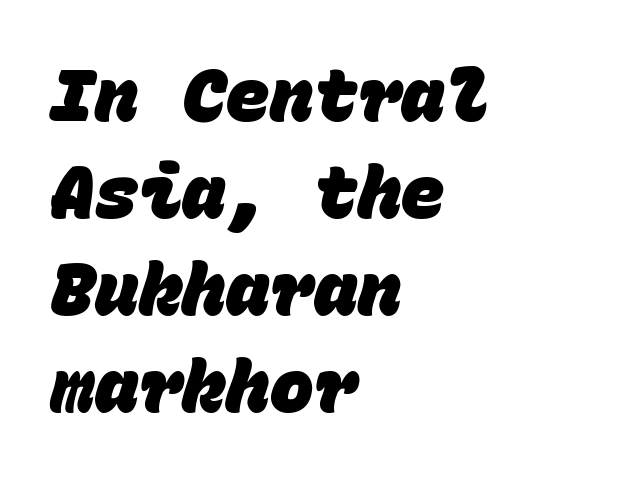
In CSS terms this would be text-align: left. You could count columns in this text — the font is strictly monospaced. The words here are not underlined. No extra tracking has been applied to these lines. The rendering uses a bold face; every stroke is thick and dark. Observe the absence of serifs on each vertical stroke in this sample.
